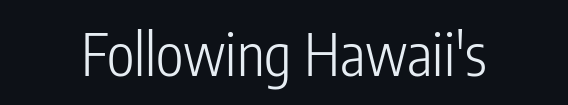
Lines of text with bare space underneath. Look at the tracking — it's just the regular setting, nothing added. Letters have the restrained weight of plain body copy at most. This rendering employs a face without finishing strokes, i.e., a sans-serif. These lines were composed using upright roman letters.
